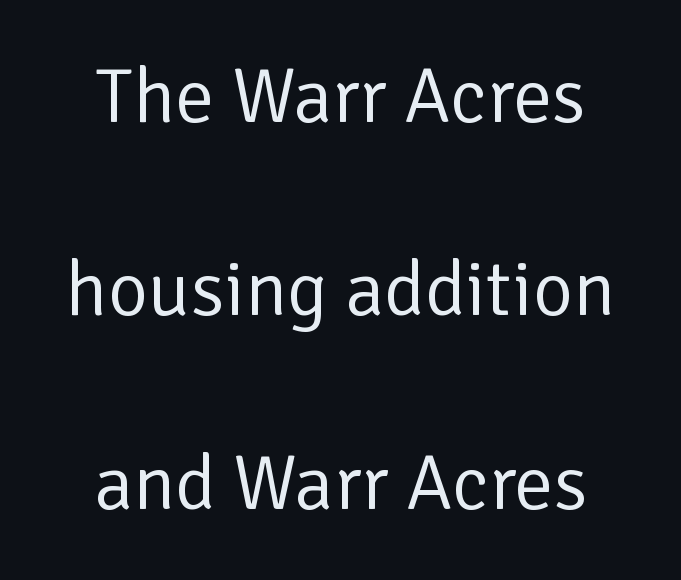
{"serif": "no", "italic": "no", "bold": "no", "weight": "regular", "width": "normal", "stroke_contrast": "low", "x_height": "medium", "monospaced": "no", "underline": "no", "align": "center", "line_spacing": "loose", "line_spacing_ratio": 2.48, "letter_spacing": "normal", "letter_spacing_em": 0.0, "glyph_px": 78}
